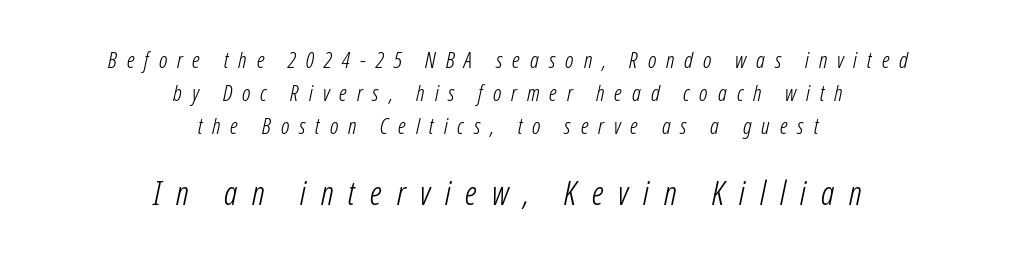
Q: Is the text bold? A: No.
Q: Is the text italic (slanted)? A: Yes, it leans right by about 12 degrees.
Q: Is the text underlined? A: No.
Q: How is the paragraph aligned? A: Centered.
Q: Is the spacing between letters normal or unusually wide? A: Unusually wide.
Q: Is the spacing between lines tight, normal or loose? A: Normal.
Q: Which block of text is set in a larger size, the first (top) or the second (bottom)? A: The second (bottom) one.
Q: Width (condensed, normal, or wide)? A: Condensed.
Q: Stroke contrast? A: Low.
Q: x-height? A: Medium.
Q: Monospaced? A: No.
